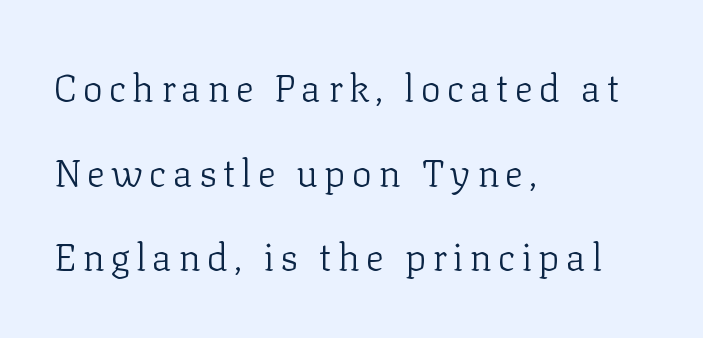
{"serif": "yes", "italic": "no", "bold": "no", "weight": "light", "width": "normal", "stroke_contrast": "low", "x_height": "medium", "monospaced": "no", "underline": "no", "align": "left", "line_spacing": "loose", "line_spacing_ratio": 2.23, "glyph_px": 38}
